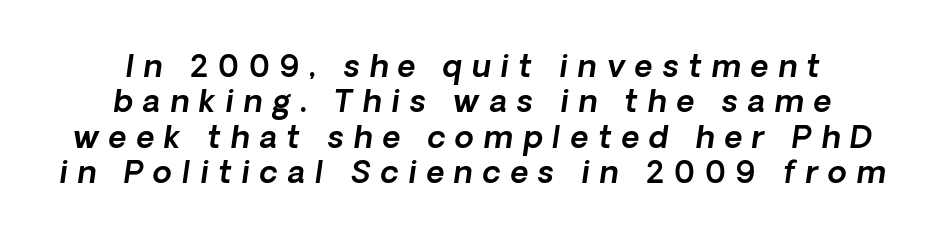
The face used here is proportionally spaced, like ordinary book or web type. The zone under the glyphs is completely vacant. In terms of letterspacing, this is a distinctly airy, spread setting. This sample trades vertical openness for compactness between lines. Style check: oblique.
